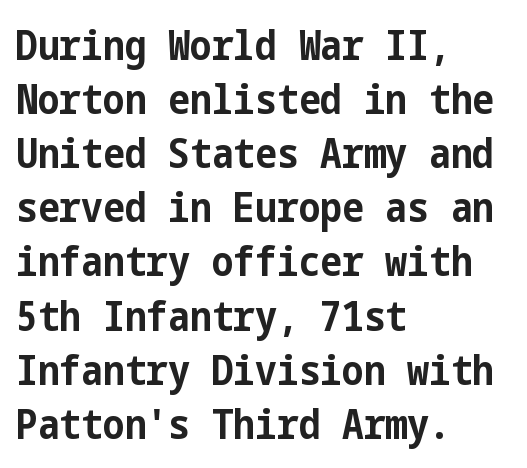
{"serif": "no", "italic": "no", "bold": "yes", "weight": "bold", "width": "condensed", "stroke_contrast": "low", "x_height": "medium", "underline": "no", "align": "left", "line_spacing": "normal", "line_spacing_ratio": 1.32, "letter_spacing": "normal", "letter_spacing_em": 0.0, "glyph_px": 41}
